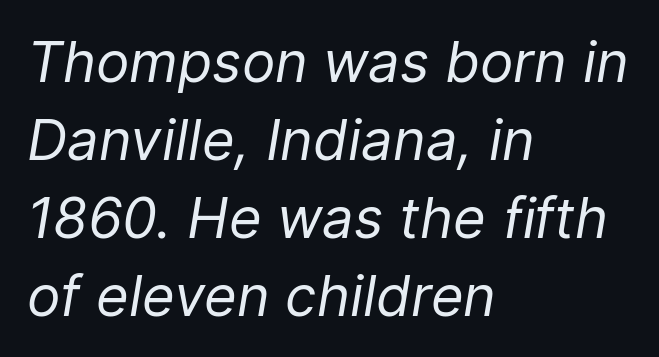
Q: Is the text bold? A: No.
Q: Is the text italic (slanted)? A: Yes, it leans right by about 9 degrees.
Q: Is the text underlined? A: No.
Q: How is the paragraph aligned? A: Left-aligned.
Q: Is the spacing between letters normal or unusually wide? A: Normal.
Q: Is the spacing between lines tight, normal or loose? A: Normal.
Q: Width (condensed, normal, or wide)? A: Normal.
Q: Stroke contrast? A: Low.
Q: x-height? A: Medium.
Q: Monospaced? A: No.
